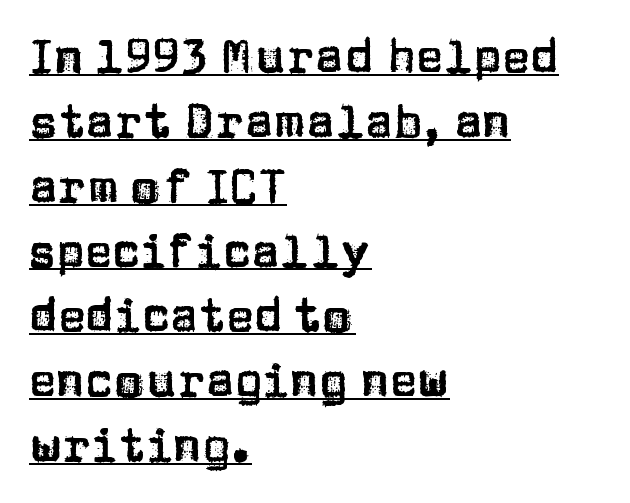
Each line of the rendering has a horizontal stroke beneath the glyphs. Students, observe: this is what conventionally led text looks like. A typesetter would label this face a sans. Here the designer chose a conventional face with non-uniform glyph widths.
